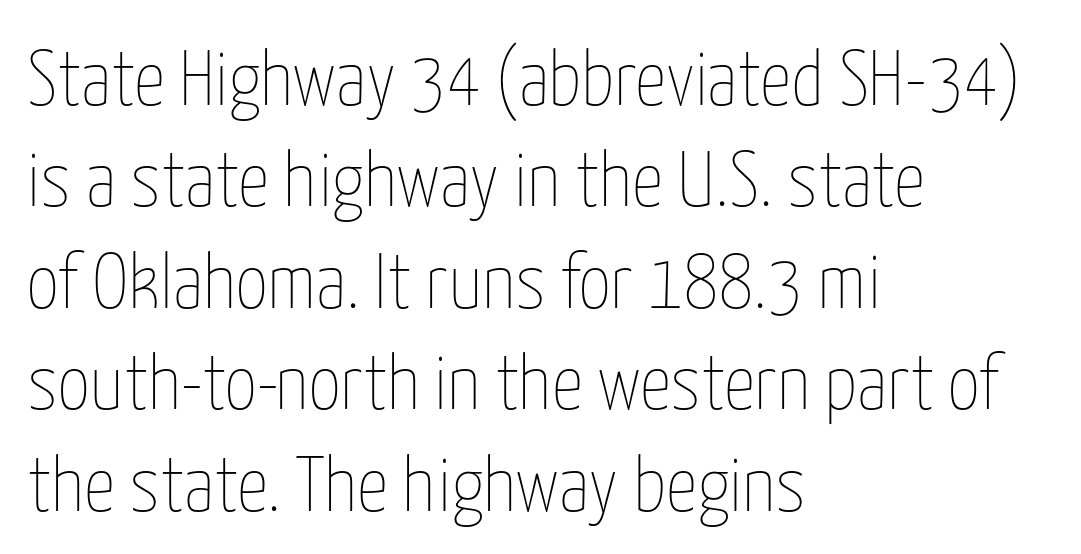
The image shows 78 px thin, condensed type, upright; set left-aligned, normal line spacing (1.3x), normal letter spacing, not underlined; low stroke contrast and a medium x-height.
